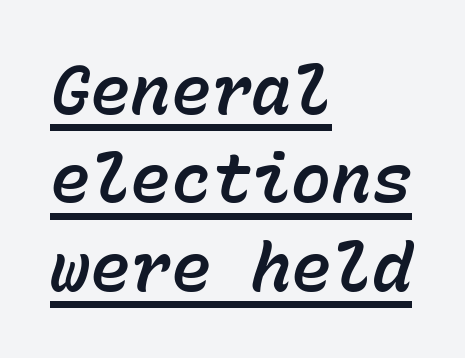
The image shows 67 px text type, italic (leaning right), monospaced; set left-aligned, normal line spacing (1.32x), normal letter spacing, underlined; low stroke contrast and a medium x-height.
